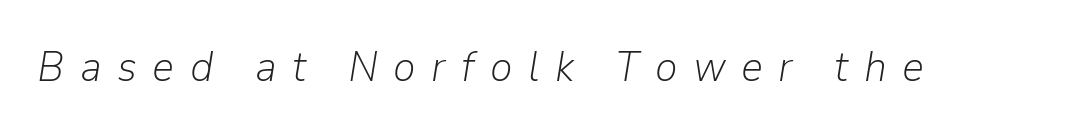
Characters are canted at an angle relative to the baseline's perpendicular. Note the varied advance widths — an 'i' is clearly narrower than an 'm'. The weight tops out at a normal text grade. Spacing between characters has been opened up far beyond the box default. Words float on clear page, feet unadorned.
